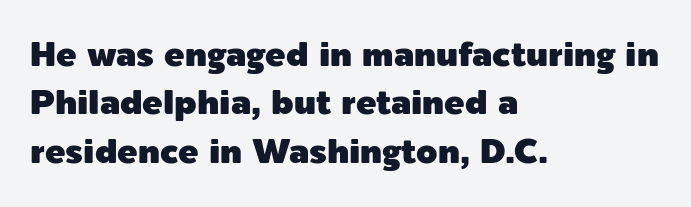
The image shows 34 px sans-serif type, upright; set left-aligned, normal line spacing (1.42x), normal letter spacing, not underlined; a medium x-height.
